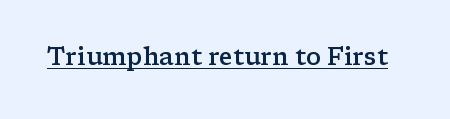
{"italic": "no", "bold": "semi", "underline": "yes", "letter_spacing": "normal", "letter_spacing_em": 0.0, "glyph_px": 24}
